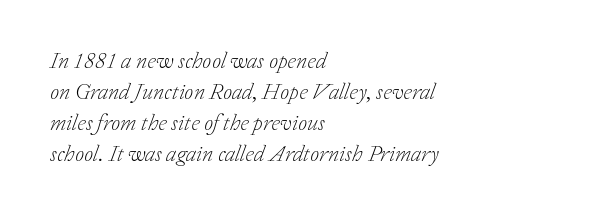
Q: Is the text bold? A: No.
Q: Is the text italic (slanted)? A: Yes, it leans right by about 20 degrees.
Q: Is the text underlined? A: No.
Q: How is the paragraph aligned? A: Left-aligned.
Q: Is the spacing between letters normal or unusually wide? A: Normal.
Q: Is the spacing between lines tight, normal or loose? A: Normal.
